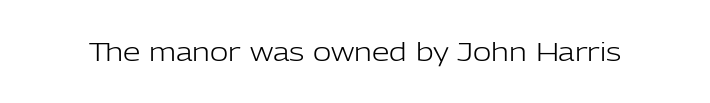
{"italic": "no", "bold": "no", "underline": "no", "letter_spacing": "normal", "letter_spacing_em": 0.0, "glyph_px": 25}
